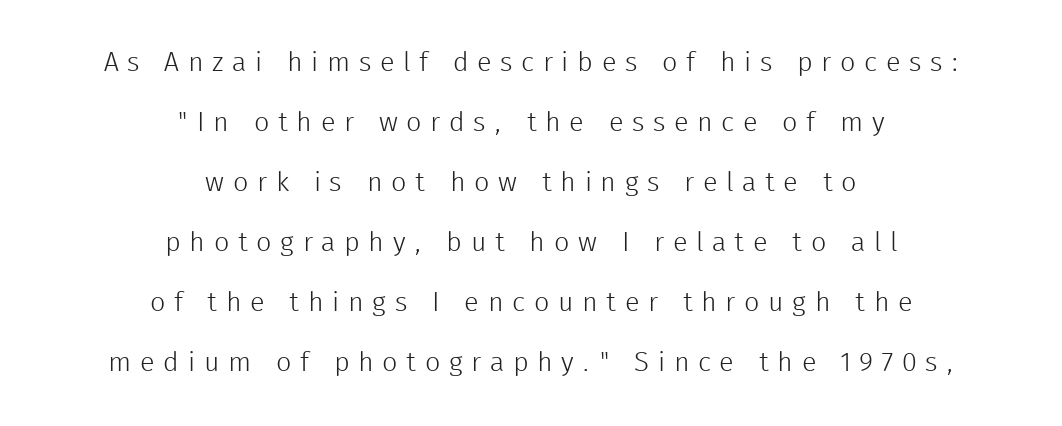
Q: Is the text bold? A: No.
Q: Is the text italic (slanted)? A: No, it is upright.
Q: Is the text underlined? A: No.
Q: How is the paragraph aligned? A: Centered.
Q: Is the spacing between letters normal or unusually wide? A: Unusually wide.
Q: Is the spacing between lines tight, normal or loose? A: Loose.
